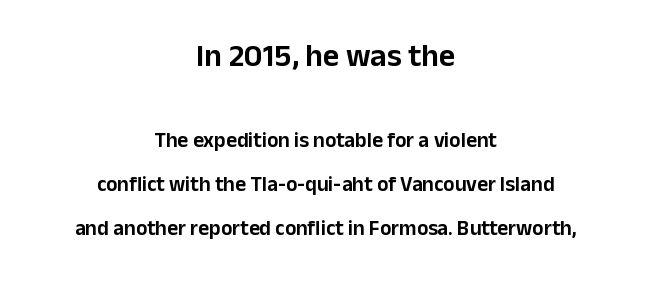
{"serif": "no", "italic": "no", "width": "normal", "stroke_contrast": "low", "x_height": "medium", "monospaced": "no", "underline": "no", "align": "center", "line_spacing": "loose", "line_spacing_ratio": 2.09, "letter_spacing": "normal", "letter_spacing_em": 0.0, "larger_block": "first", "size_ratio": 1.52, "glyph_px": 32}
